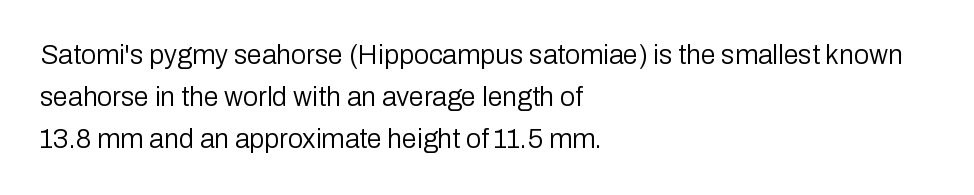
Q: Is the text bold? A: No.
Q: Is the text italic (slanted)? A: No, it is upright.
Q: Is the text underlined? A: No.
Q: How is the paragraph aligned? A: Left-aligned.
Q: Is the spacing between letters normal or unusually wide? A: Normal.
Q: Is the spacing between lines tight, normal or loose? A: Normal.
